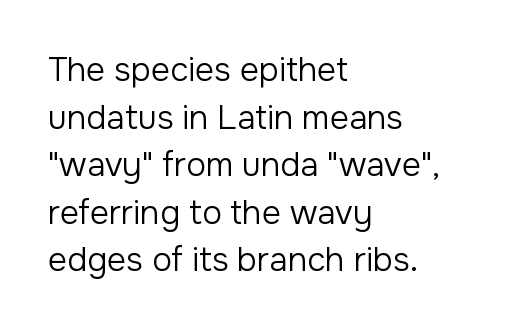
The image shows 33 px regular-weight sans-serif type, upright; set left-aligned, normal line spacing (1.44x), normal letter spacing, not underlined; low stroke contrast and a medium x-height.
